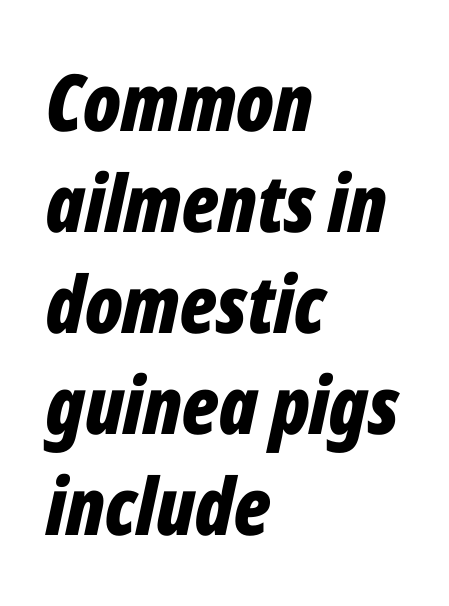
{"italic": "yes", "lean": "right", "slant_degrees": 12, "bold": "yes", "weight": "bold", "width": "condensed", "stroke_contrast": "low", "x_height": "medium", "monospaced": "no", "underline": "no", "align": "left", "line_spacing": "normal", "line_spacing_ratio": 1.28, "letter_spacing": "normal", "letter_spacing_em": 0.0, "glyph_px": 79}
